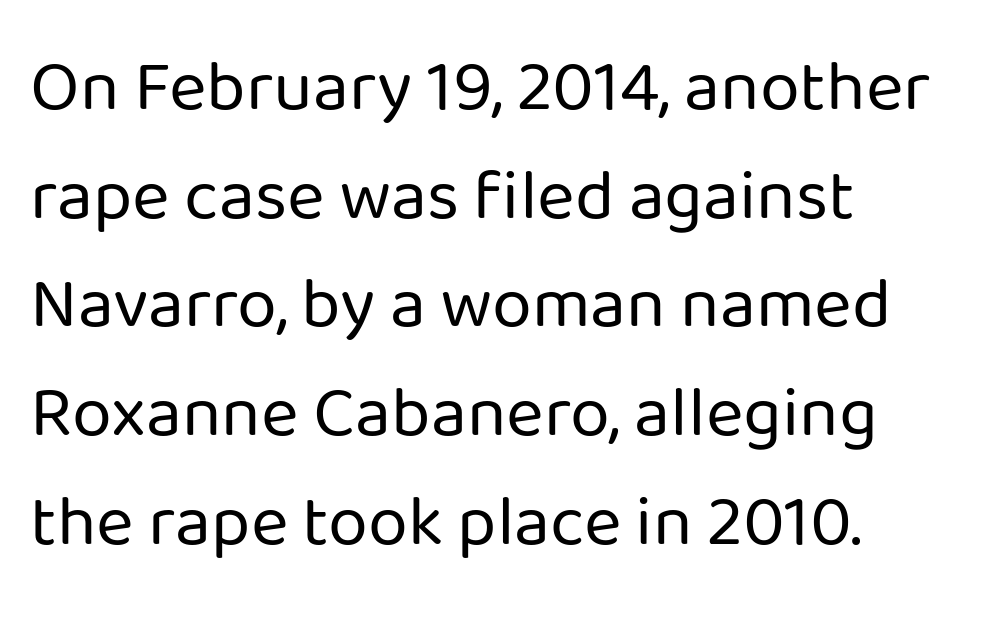
Q: Is the text bold? A: No.
Q: Is the text italic (slanted)? A: No, it is upright.
Q: Is the typeface a serif or a sans-serif typeface? A: Sans-serif.
Q: Is the text underlined? A: No.
Q: How is the paragraph aligned? A: Left-aligned.
Q: Is the spacing between letters normal or unusually wide? A: Normal.
Q: Is the spacing between lines tight, normal or loose? A: Normal.
Q: Width (condensed, normal, or wide)? A: Normal.
Q: Stroke contrast? A: Low.
Q: x-height? A: Medium.
Q: Monospaced? A: No.
